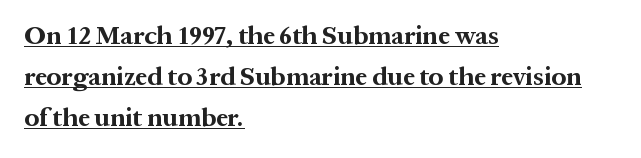
{"italic": "no", "bold": "yes", "underline": "yes", "align": "left", "line_spacing": "normal", "line_spacing_ratio": 1.58, "letter_spacing": "normal", "letter_spacing_em": 0.0, "glyph_px": 26}
